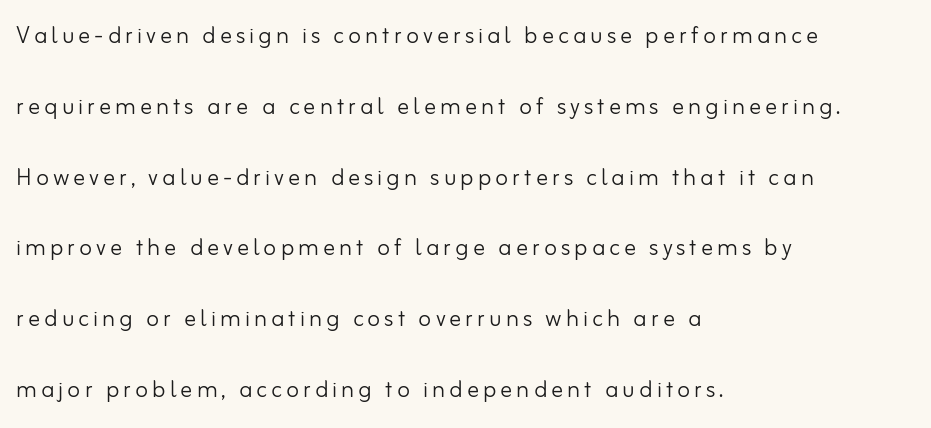
{"serif": "no", "italic": "no", "bold": "no", "weight": "light", "width": "normal", "stroke_contrast": "low", "x_height": "small", "monospaced": "no", "underline": "no", "align": "left", "line_spacing": "loose", "line_spacing_ratio": 2.36, "glyph_px": 30}
